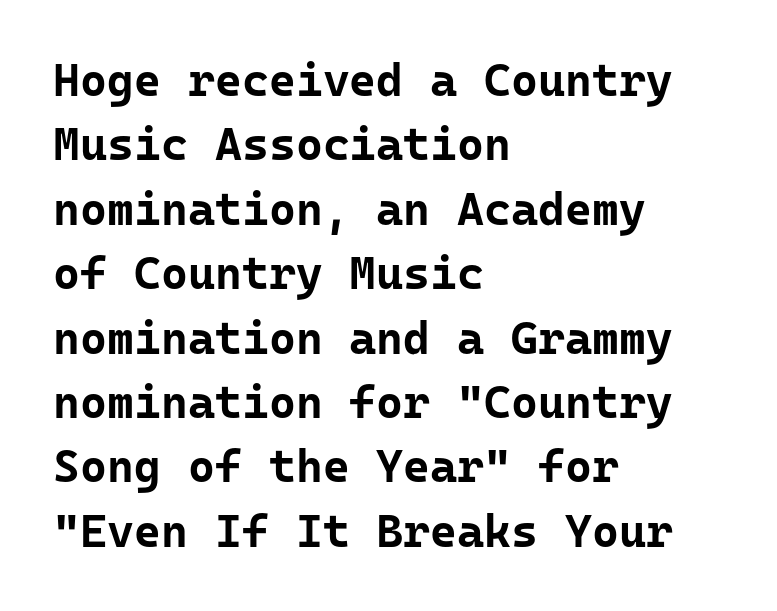
Check where the strokes stop: nothing finishes them off — pure sans. This sample keeps an unexceptional amount of space between lines. A classic flush-left, rag-right setting is used for this passage. The letters stand straight up with perfectly vertical stems.
